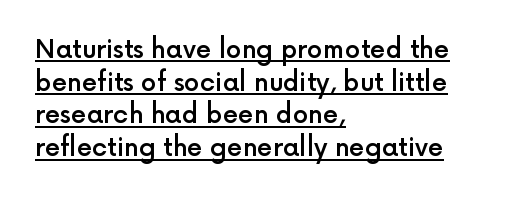
Q: Is the text bold? A: Semi-bold.
Q: Is the text italic (slanted)? A: No, it is upright.
Q: Is the text underlined? A: Yes.
Q: How is the paragraph aligned? A: Left-aligned.
Q: Is the spacing between letters normal or unusually wide? A: Normal.
Q: Is the spacing between lines tight, normal or loose? A: Normal.
